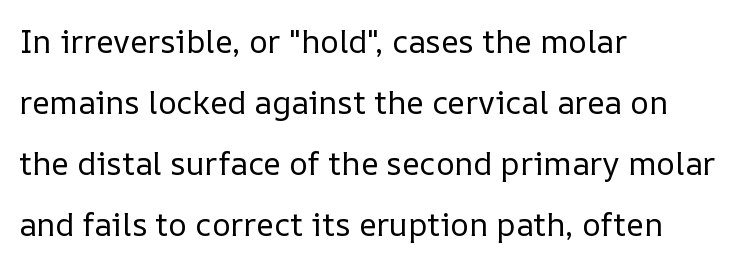
Q: Is the text bold? A: No.
Q: Is the text italic (slanted)? A: No, it is upright.
Q: Is the text underlined? A: No.
Q: How is the paragraph aligned? A: Left-aligned.
Q: Is the spacing between letters normal or unusually wide? A: Normal.
Q: Is the spacing between lines tight, normal or loose? A: Loose.
Q: Width (condensed, normal, or wide)? A: Normal.
Q: Stroke contrast? A: Low.
Q: x-height? A: Medium.
Q: Monospaced? A: No.
